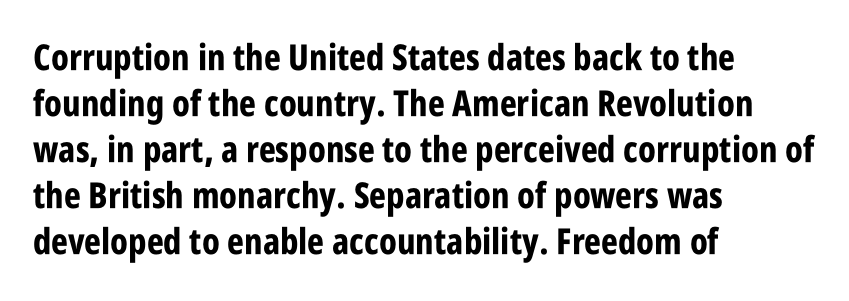
The image shows 36 px bold, condensed sans-serif type, upright; set left-aligned, normal line spacing (1.28x), normal letter spacing, not underlined; low stroke contrast and a large x-height.
